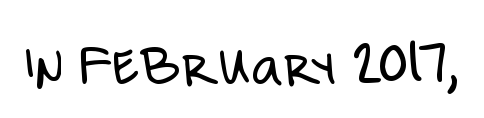
Q: Is the text bold? A: No.
Q: Is the text italic (slanted)? A: No, it is upright.
Q: Is the typeface a serif or a sans-serif typeface? A: Sans-serif.
Q: Is the text underlined? A: No.
Q: Is the spacing between letters normal or unusually wide? A: Normal.
Q: Width (condensed, normal, or wide)? A: Condensed.
Q: Stroke contrast? A: Low.
Q: x-height? A: Large.
Q: Monospaced? A: No.
